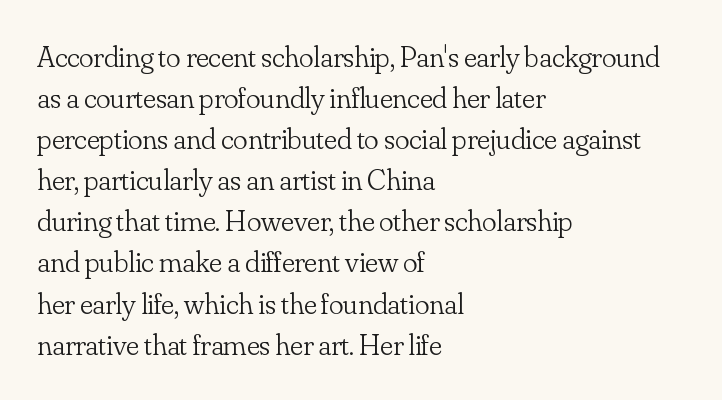
Q: Is the text bold? A: No.
Q: Is the text italic (slanted)? A: No, it is upright.
Q: Is the typeface a serif or a sans-serif typeface? A: Serif.
Q: Is the text underlined? A: No.
Q: How is the paragraph aligned? A: Left-aligned.
Q: Is the spacing between letters normal or unusually wide? A: Normal.
Q: Is the spacing between lines tight, normal or loose? A: Normal.
Q: Width (condensed, normal, or wide)? A: Normal.
Q: Stroke contrast? A: Low.
Q: x-height? A: Small.
Q: Monospaced? A: No.
